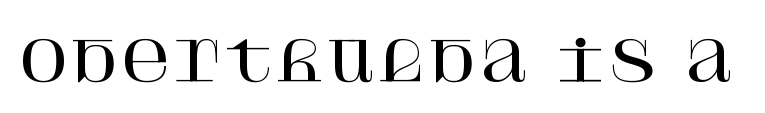
The image shows 55 px serif type, upright; set normal letter spacing, not underlined; high stroke contrast and a large x-height.
